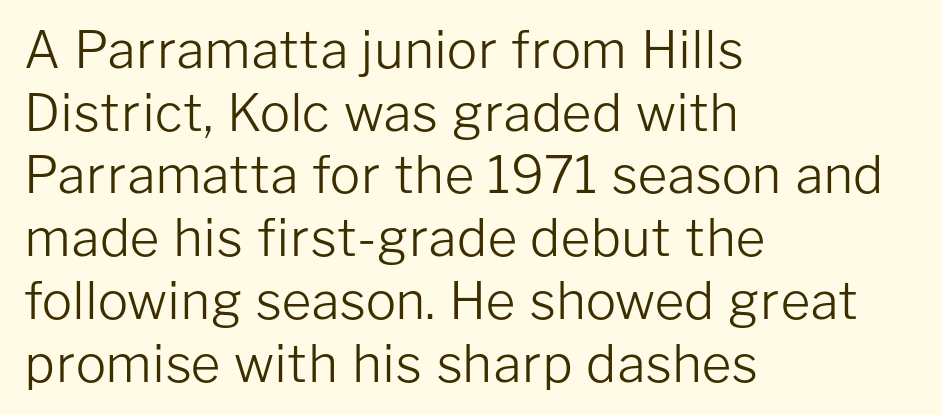
Q: Is the text bold? A: No.
Q: Is the text italic (slanted)? A: No, it is upright.
Q: Is the typeface a serif or a sans-serif typeface? A: Sans-serif.
Q: Is the text underlined? A: No.
Q: How is the paragraph aligned? A: Left-aligned.
Q: Is the spacing between letters normal or unusually wide? A: Normal.
Q: Width (condensed, normal, or wide)? A: Normal.
Q: Stroke contrast? A: Low.
Q: x-height? A: Medium.
Q: Monospaced? A: No.
